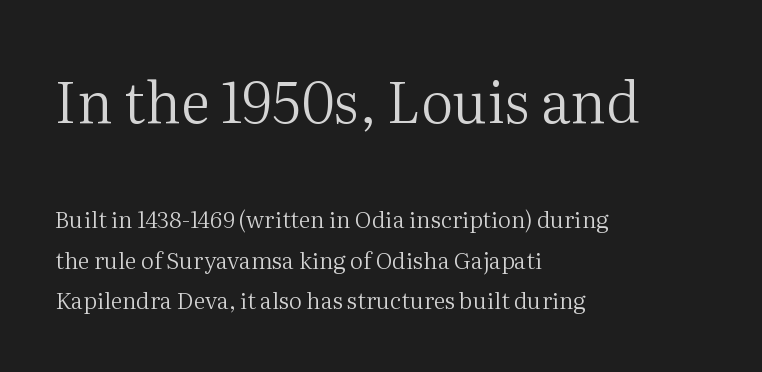
The image shows 57 px regular-weight serif type, upright; set left-aligned, line spacing 1.75x, normal letter spacing, not underlined; the first (top) block is 2.48x larger; medium stroke contrast and a medium x-height.
